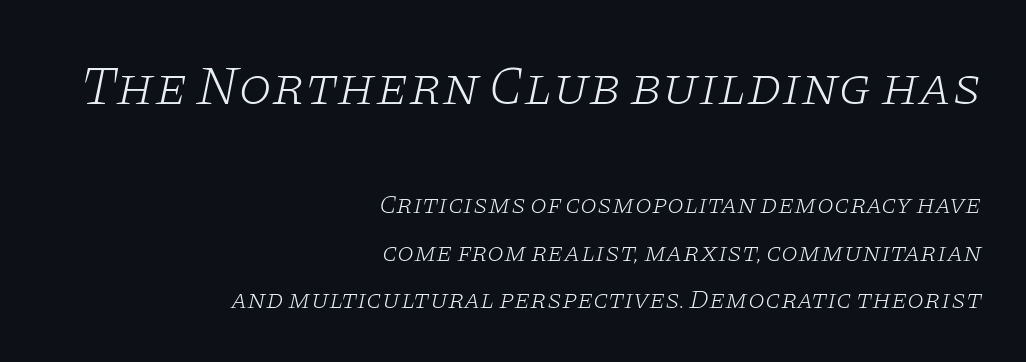
{"serif": "yes", "italic": "yes", "lean": "right", "slant_degrees": 11, "bold": "no", "weight": "light", "width": "wide", "stroke_contrast": "low", "x_height": "large", "monospaced": "no", "underline": "no", "align": "right", "line_spacing_ratio": 1.77, "letter_spacing": "normal", "letter_spacing_em": 0.0, "larger_block": "first", "size_ratio": 2.0, "glyph_px": 54}
